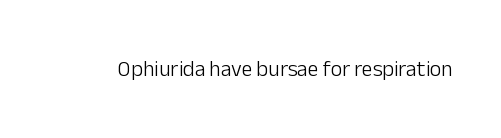
{"italic": "no", "bold": "no", "underline": "no", "letter_spacing": "normal", "letter_spacing_em": 0.0, "glyph_px": 22}
